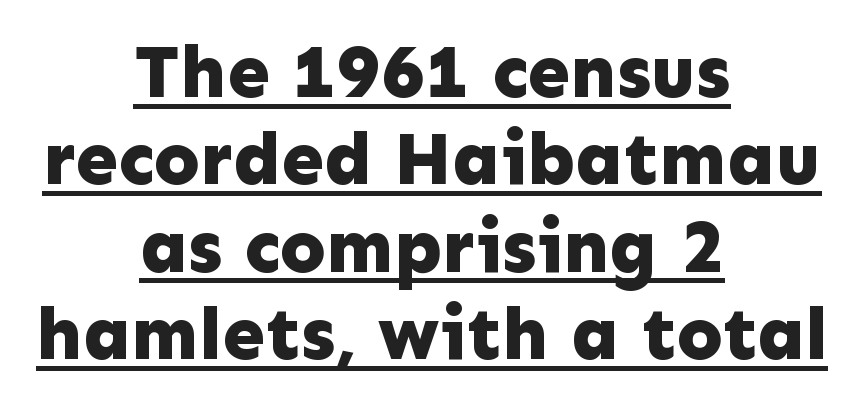
Q: Is the text bold? A: Yes.
Q: Is the text italic (slanted)? A: No, it is upright.
Q: Is the typeface a serif or a sans-serif typeface? A: Sans-serif.
Q: Is the text underlined? A: Yes.
Q: How is the paragraph aligned? A: Centered.
Q: Is the spacing between letters normal or unusually wide? A: Normal.
Q: Is the spacing between lines tight, normal or loose? A: Tight.
Q: Width (condensed, normal, or wide)? A: Normal.
Q: Stroke contrast? A: Low.
Q: x-height? A: Medium.
Q: Monospaced? A: No.
